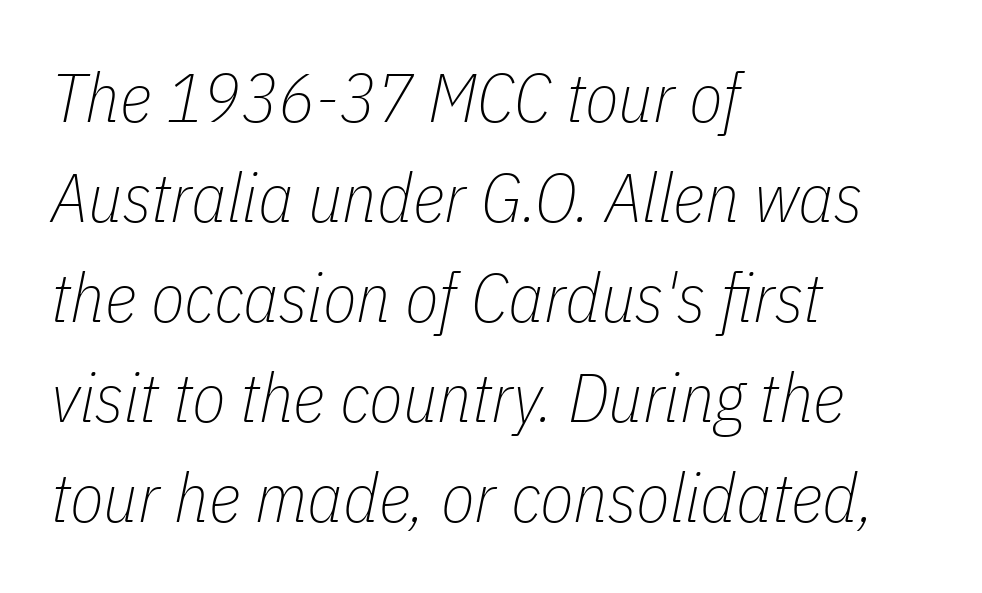
The image shows 69 px thin, condensed type, italic (leaning right); set left-aligned, normal line spacing (1.45x), normal letter spacing, not underlined; low stroke contrast and a medium x-height.
